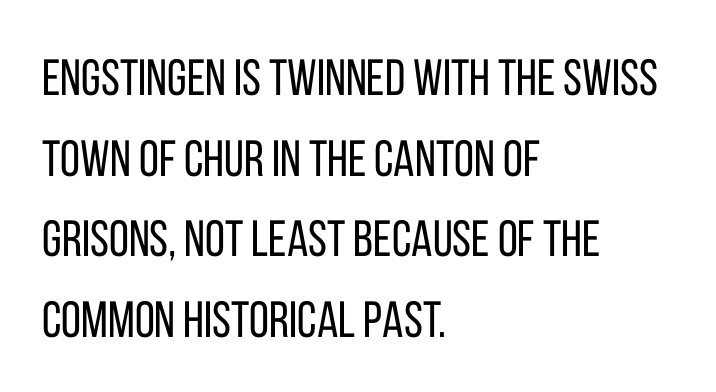
Q: Is the text bold? A: No.
Q: Is the text italic (slanted)? A: No, it is upright.
Q: Is the typeface a serif or a sans-serif typeface? A: Sans-serif.
Q: Is the text underlined? A: No.
Q: How is the paragraph aligned? A: Left-aligned.
Q: Is the spacing between letters normal or unusually wide? A: Normal.
Q: Is the spacing between lines tight, normal or loose? A: Normal.
Q: Width (condensed, normal, or wide)? A: Condensed.
Q: Stroke contrast? A: Low.
Q: x-height? A: Large.
Q: Monospaced? A: No.
